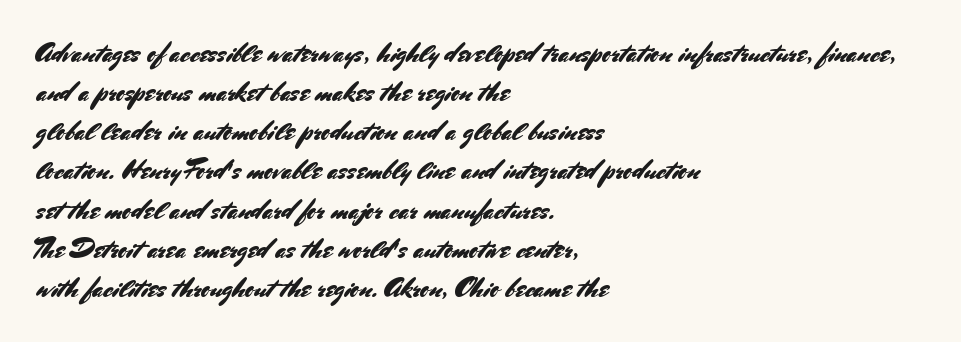
Q: Is the text italic (slanted)? A: Yes.
Q: Is the text underlined? A: No.
Q: How is the paragraph aligned? A: Left-aligned.
Q: Is the spacing between letters normal or unusually wide? A: Normal.
Q: Is the spacing between lines tight, normal or loose? A: Normal.
